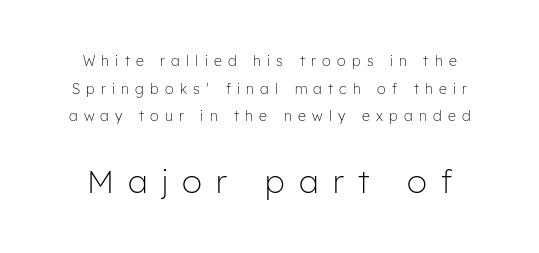
{"serif": "no", "italic": "no", "bold": "no", "weight": "light", "width": "normal", "stroke_contrast": "low", "x_height": "medium", "monospaced": "no", "underline": "no", "line_spacing": "loose", "line_spacing_ratio": 1.98, "letter_spacing": "wide", "letter_spacing_em": 0.45, "larger_block": "second", "size_ratio": 2.29, "glyph_px": 32}
